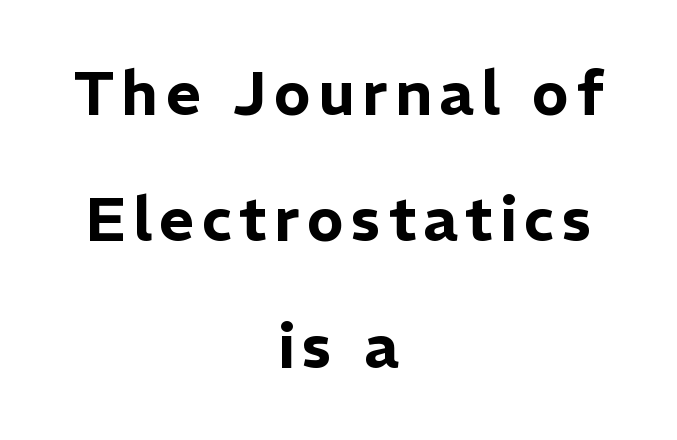
{"serif": "no", "italic": "no", "width": "normal", "stroke_contrast": "low", "x_height": "medium", "monospaced": "no", "underline": "no", "align": "center", "line_spacing": "loose", "line_spacing_ratio": 2.07, "glyph_px": 61}
